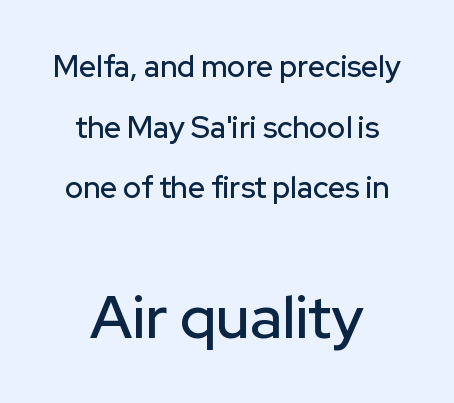
Nope, not italic — everything's standing straight. The more generous point size was reserved for the lower chunk. Bare-footed words on every line. Both edges are ragged and mirror each other, which tells us the setting is centered. The rendering uses natural spacing where letterforms have individual widths.
